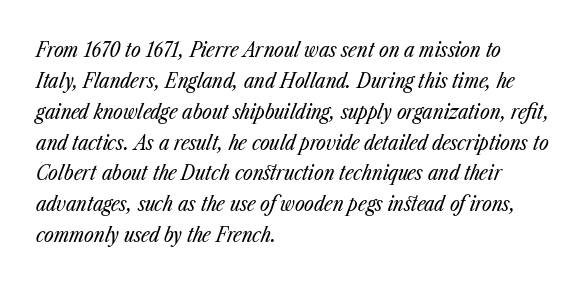
{"italic": "yes", "lean": "right", "slant_degrees": 23, "bold": "no", "underline": "no", "align": "left", "line_spacing": "normal", "line_spacing_ratio": 1.47, "letter_spacing": "normal", "letter_spacing_em": 0.0, "glyph_px": 21}
